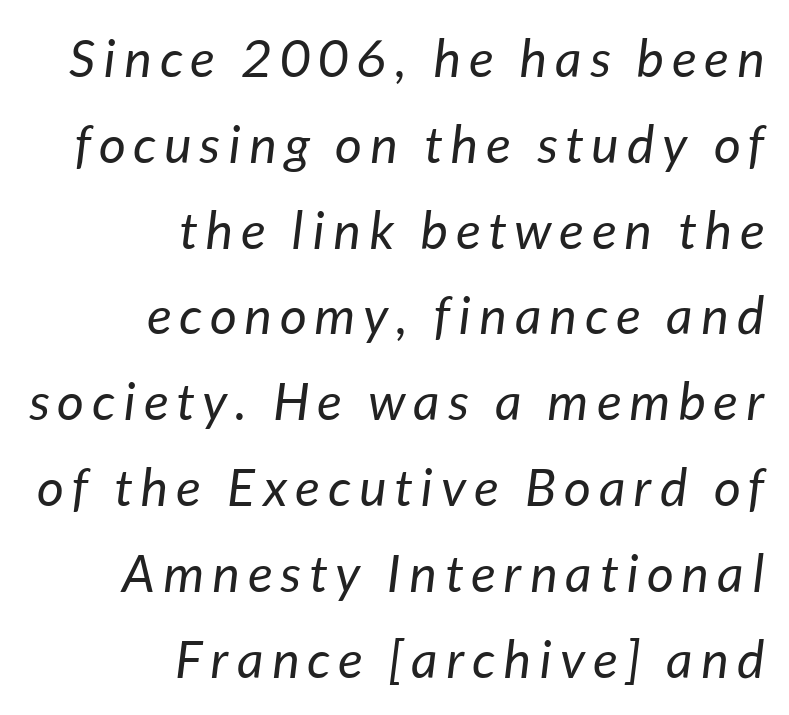
The image shows 52 px regular-weight type, italic (leaning right); set right-aligned, normal line spacing (1.65x), not underlined; low stroke contrast and a medium x-height.
